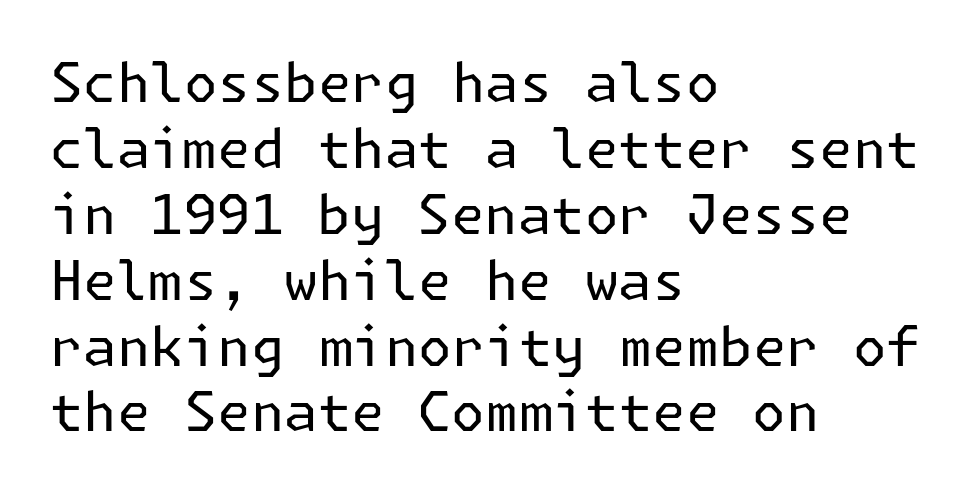
{"serif": "no", "italic": "no", "bold": "no", "weight": "regular", "width": "normal", "stroke_contrast": "low", "x_height": "medium", "underline": "no", "align": "left", "line_spacing_ratio": 1.22, "letter_spacing": "normal", "letter_spacing_em": 0.0, "glyph_px": 54}
